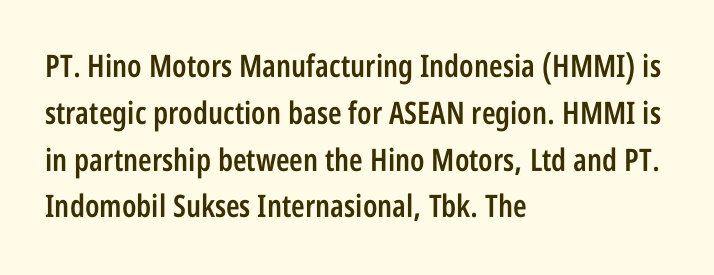
The typesetting leans somewhat heavy: a semibold. No italicization has been applied; the sample stays upright. Students, note that the glyphs here touch the page at normal intervals. This rendering employs a face without finishing strokes, i.e., a sans-serif.
